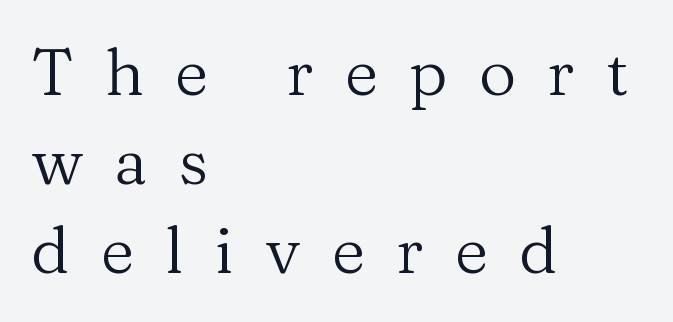
{"serif": "yes", "italic": "no", "bold": "no", "weight": "regular", "width": "normal", "stroke_contrast": "medium", "x_height": "medium", "monospaced": "no", "underline": "no", "align": "left", "line_spacing": "normal", "line_spacing_ratio": 1.37, "letter_spacing": "wide", "letter_spacing_em": 0.48, "glyph_px": 65}
